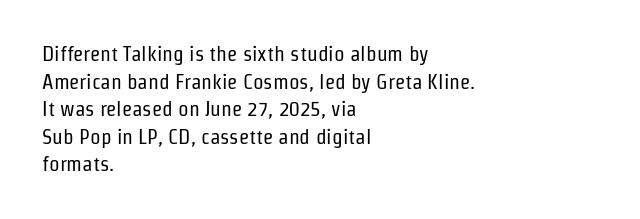
Teacher's note: observe the even left margin — that is flush-left alignment. The line texture is even and compact thanks to regular tracking. The lettering stays uniformly vertical, giving the passage a roman look. The baseline area is clear.
